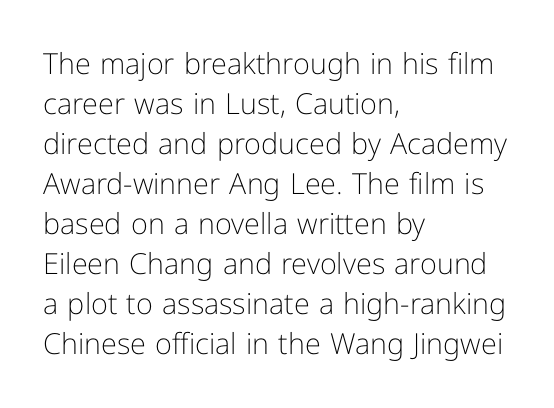
The image shows 29 px light sans-serif type, upright; set left-aligned, normal line spacing (1.38x), normal letter spacing, not underlined; low stroke contrast and a medium x-height.
